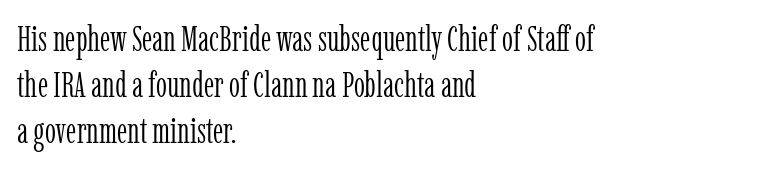
Q: Is the text bold? A: No.
Q: Is the text italic (slanted)? A: No, it is upright.
Q: Is the typeface a serif or a sans-serif typeface? A: Serif.
Q: Is the text underlined? A: No.
Q: How is the paragraph aligned? A: Left-aligned.
Q: Is the spacing between letters normal or unusually wide? A: Normal.
Q: Is the spacing between lines tight, normal or loose? A: Normal.
Q: Width (condensed, normal, or wide)? A: Condensed.
Q: Stroke contrast? A: Low.
Q: x-height? A: Medium.
Q: Monospaced? A: No.
